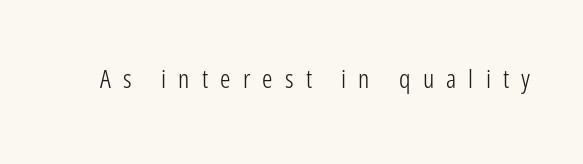
{"italic": "no", "bold": "no", "underline": "no", "letter_spacing": "wide", "letter_spacing_em": 0.47, "glyph_px": 26}
